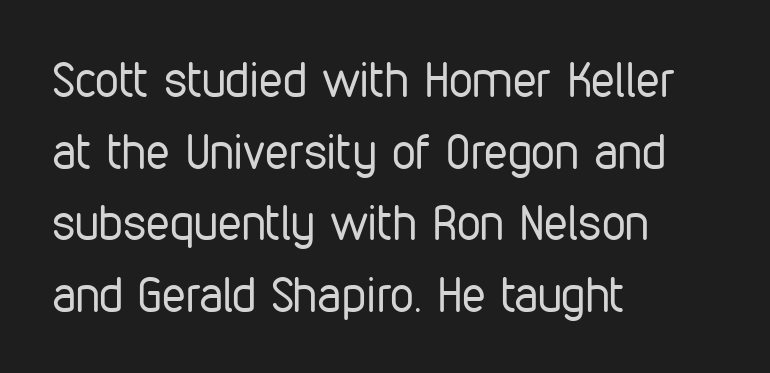
Serif or sans? Sans — the stroke terminals are bare. The rendering uses natural spacing where letterforms have individual widths. Compared with a centered layout, this one pins lines to the left instead. The weight would be labelled regular, book, light, or lighter still.
